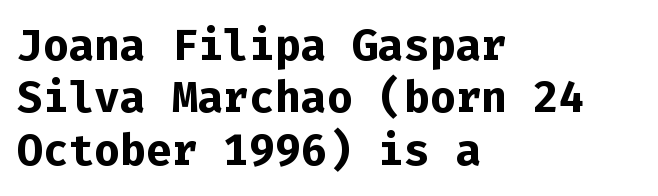
The image shows 43 px bold sans-serif type, upright, monospaced; set left-aligned, line spacing 1.22x, normal letter spacing, not underlined; low stroke contrast and a medium x-height.
